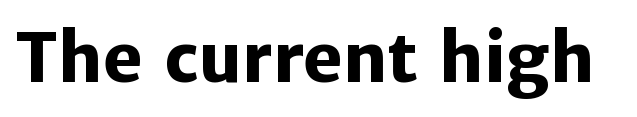
Quick note: not italic, upright. The passage shown is typeset with a sans-serif family. A dark, heavy texture on the line: the type is bold. Descender tails drop into unmarked territory. The letters sit at their default tracking, neither squeezed nor spread.
